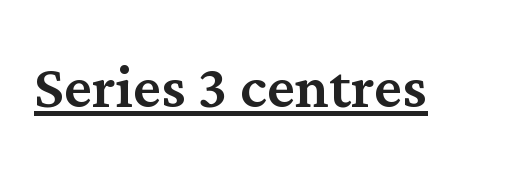
Q: Is the text italic (slanted)? A: No, it is upright.
Q: Is the typeface a serif or a sans-serif typeface? A: Serif.
Q: Is the text underlined? A: Yes.
Q: Is the spacing between letters normal or unusually wide? A: Normal.
Q: Width (condensed, normal, or wide)? A: Normal.
Q: Stroke contrast? A: Medium.
Q: x-height? A: Medium.
Q: Monospaced? A: No.
